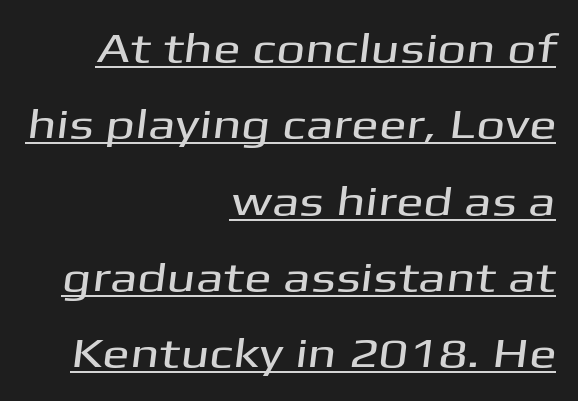
{"serif": "no", "width": "wide", "stroke_contrast": "medium", "x_height": "medium", "monospaced": "no", "underline": "yes", "align": "right", "line_spacing_ratio": 1.86, "letter_spacing": "normal", "letter_spacing_em": 0.0, "glyph_px": 41}
